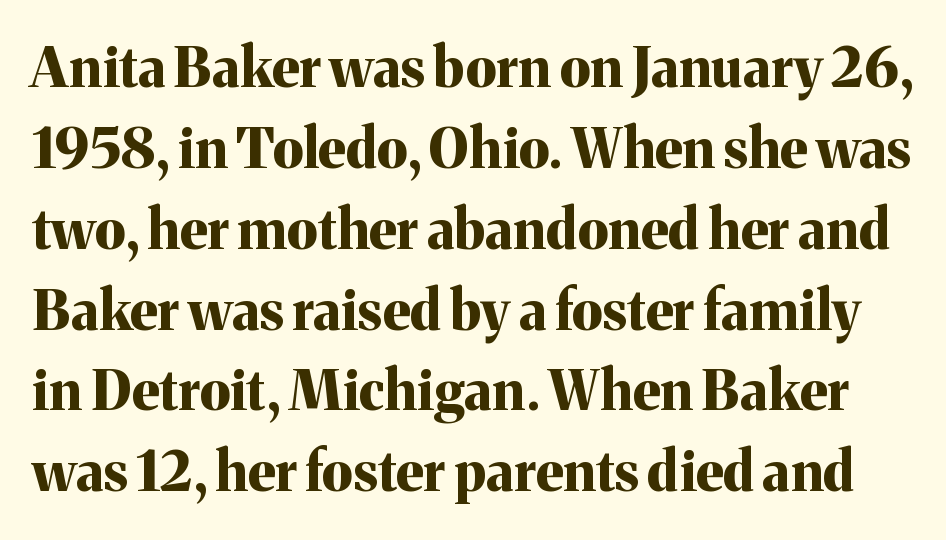
The image shows 55 px bold serif type, upright; set normal line spacing (1.47x), normal letter spacing, not underlined; medium stroke contrast and a medium x-height.
